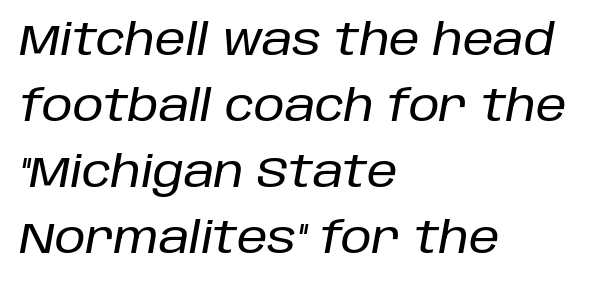
{"italic": "yes", "lean": "right", "slant_degrees": 10, "width": "normal", "stroke_contrast": "low", "x_height": "large", "monospaced": "no", "underline": "no", "align": "left", "line_spacing": "normal", "line_spacing_ratio": 1.5, "letter_spacing": "normal", "letter_spacing_em": 0.0, "glyph_px": 44}
